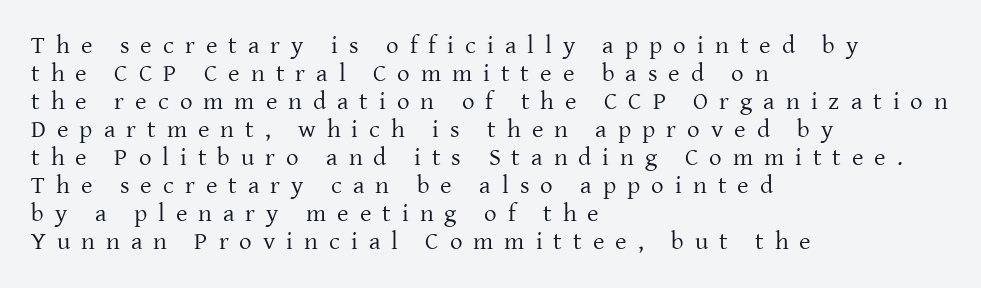
The image shows 25 px text type, upright; set left-aligned, tight line spacing (1.12x), unusually wide letter spacing (+0.44 em), not underlined.
